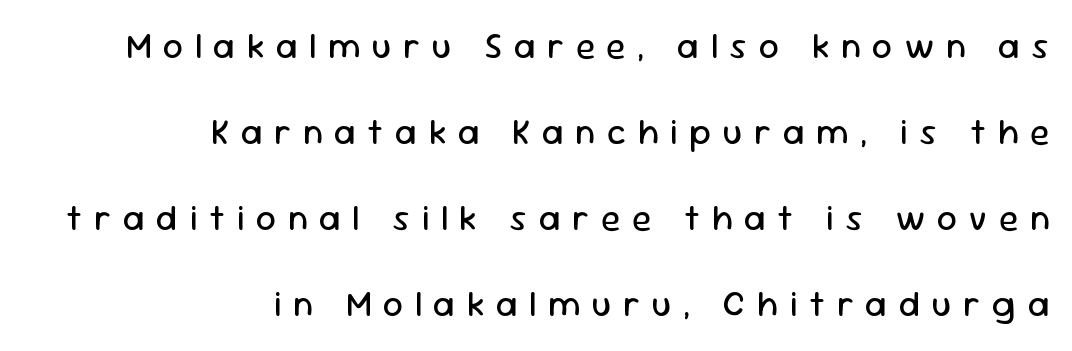
Q: Is the text bold? A: No.
Q: Is the text italic (slanted)? A: No, it is upright.
Q: Is the typeface a serif or a sans-serif typeface? A: Sans-serif.
Q: Is the text underlined? A: No.
Q: How is the paragraph aligned? A: Right-aligned.
Q: Is the spacing between letters normal or unusually wide? A: Unusually wide.
Q: Is the spacing between lines tight, normal or loose? A: Loose.
Q: Width (condensed, normal, or wide)? A: Normal.
Q: Stroke contrast? A: Low.
Q: x-height? A: Medium.
Q: Monospaced? A: No.
